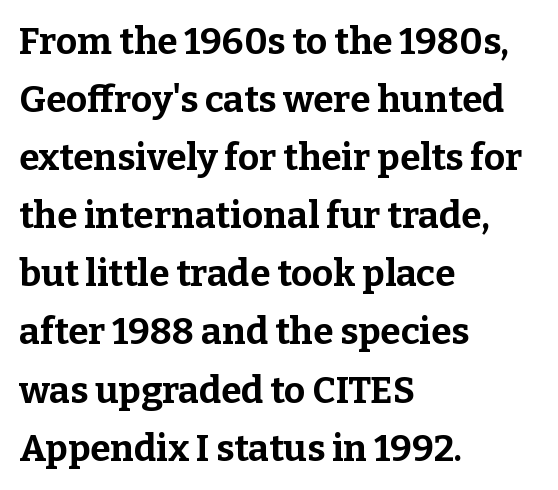
Q: Is the text bold? A: Yes.
Q: Is the text italic (slanted)? A: No, it is upright.
Q: Is the typeface a serif or a sans-serif typeface? A: Serif.
Q: Is the text underlined? A: No.
Q: How is the paragraph aligned? A: Left-aligned.
Q: Is the spacing between letters normal or unusually wide? A: Normal.
Q: Is the spacing between lines tight, normal or loose? A: Normal.
Q: Width (condensed, normal, or wide)? A: Normal.
Q: Stroke contrast? A: Low.
Q: x-height? A: Medium.
Q: Monospaced? A: No.
